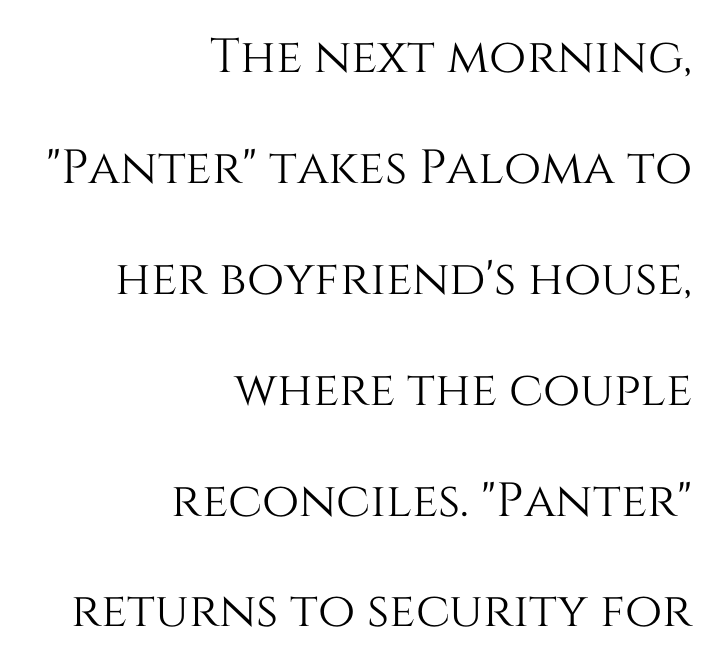
{"italic": "no", "width": "normal", "stroke_contrast": "medium", "x_height": "large", "monospaced": "no", "underline": "no", "align": "right", "line_spacing": "loose", "line_spacing_ratio": 2.31, "letter_spacing": "normal", "letter_spacing_em": 0.0, "glyph_px": 48}
